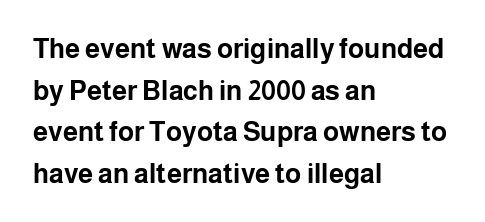
{"italic": "no", "bold": "yes", "underline": "no", "align": "left", "line_spacing": "normal", "line_spacing_ratio": 1.54, "letter_spacing": "normal", "letter_spacing_em": 0.0, "glyph_px": 27}
